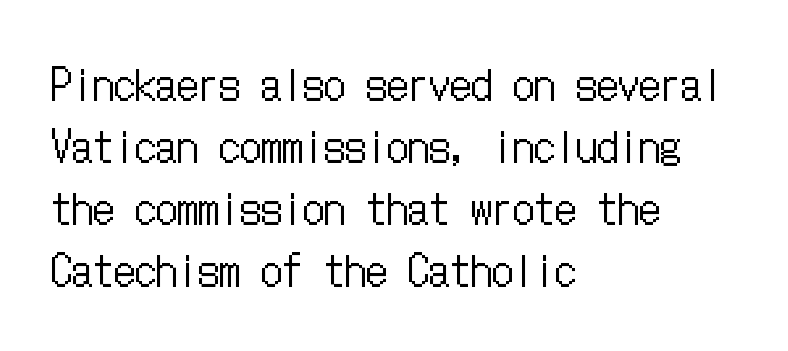
Stroke mass is kept to a normal reading level or below. Successive baselines arrive at the customary interval. These lines keep a tight, regular rhythm from letter to letter. All the whitespace from short lines collects on the right. Characters remain perfectly vertical along every line. The foot of each line stays bare and open.
